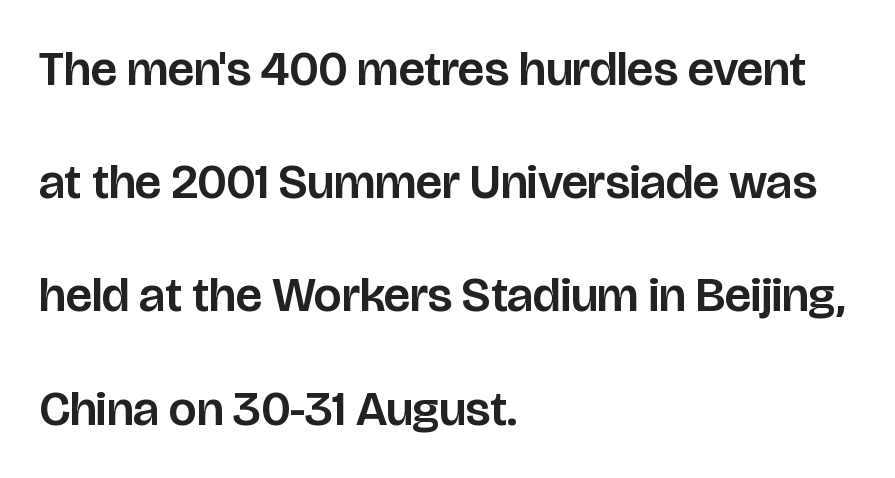
The image shows 49 px sans-serif type, upright; set left-aligned, loose line spacing (2.31x), normal letter spacing, not underlined; low stroke contrast and a large x-height.
